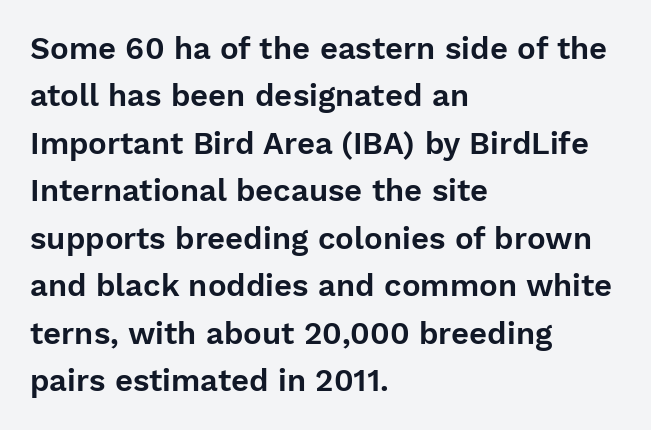
{"serif": "no", "italic": "no", "width": "normal", "stroke_contrast": "low", "x_height": "medium", "monospaced": "no", "underline": "no", "align": "left", "line_spacing": "normal", "line_spacing_ratio": 1.53, "letter_spacing": "normal", "letter_spacing_em": 0.0, "glyph_px": 31}
